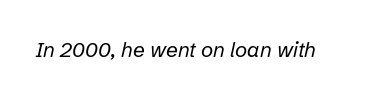
{"italic": "yes", "lean": "right", "slant_degrees": 12, "bold": "no", "underline": "no", "letter_spacing": "normal", "letter_spacing_em": 0.0, "glyph_px": 21}
